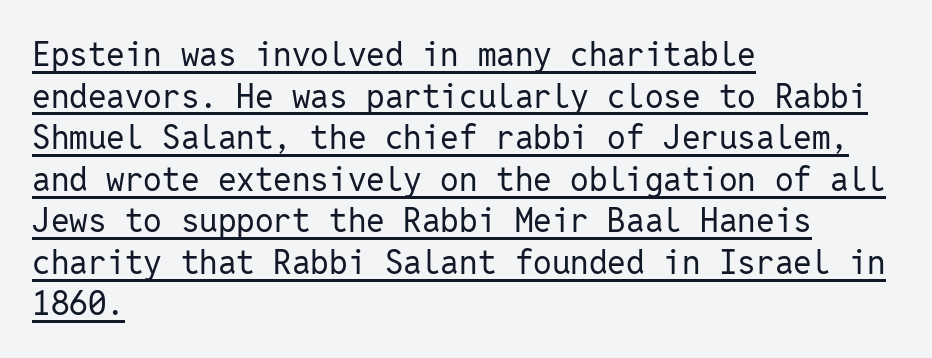
The words here are underlined. No chunkiness to these letters — they're not bold. The tracking reads as untouched default to a designer's eye. Each line starts at the same left margin while the right side varies. The glyphs in this specimen are sans serif.
